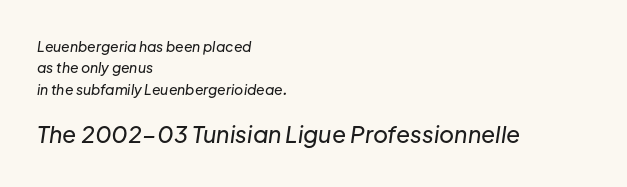
The image shows 23 px text type, italic (leaning right); set left-aligned, normal line spacing (1.52x), normal letter spacing, not underlined; the second (bottom) block is 1.64x larger.
